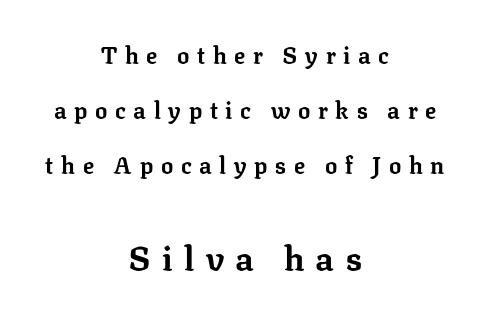
Posture: straight, roman, zero tilt. Type without underlining. The letters carry serifs — small finishing strokes at the ends of their stems. The emphasis by scale lands on block number two, below. Each letter keeps its own natural width here, so spacing adapts to shape. What weight is shown? A full bold with thick strokes.
